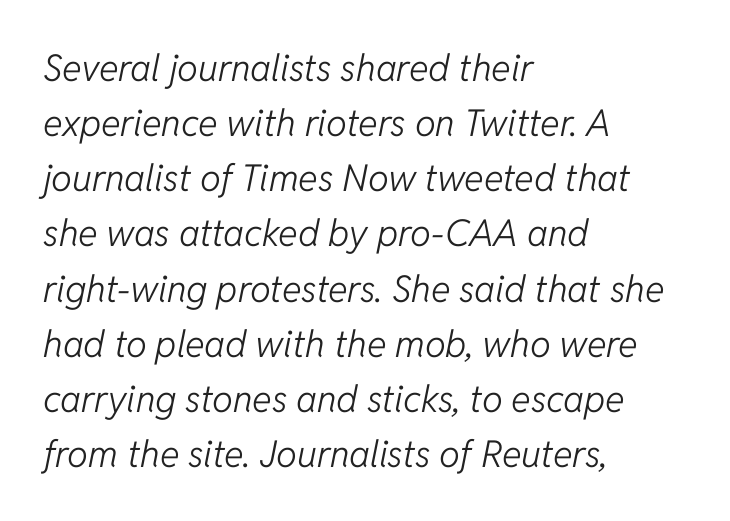
The image shows 37 px light type, italic (leaning right); set left-aligned, normal line spacing (1.49x), normal letter spacing, not underlined; low stroke contrast and a medium x-height.
